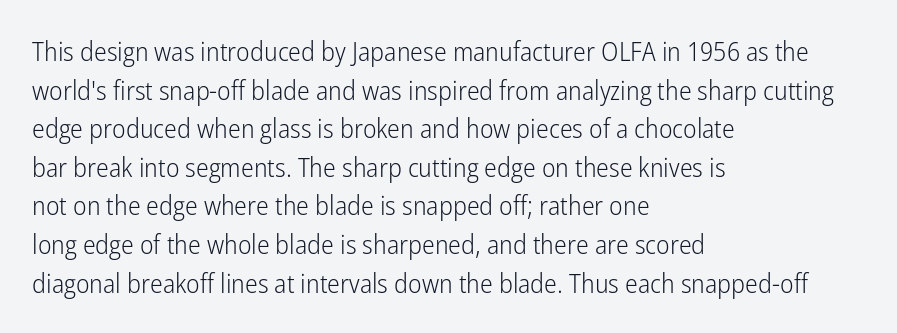
Q: Is the text bold? A: No.
Q: Is the text italic (slanted)? A: No, it is upright.
Q: Is the text underlined? A: No.
Q: How is the paragraph aligned? A: Left-aligned.
Q: Is the spacing between letters normal or unusually wide? A: Normal.
Q: Is the spacing between lines tight, normal or loose? A: Normal.
